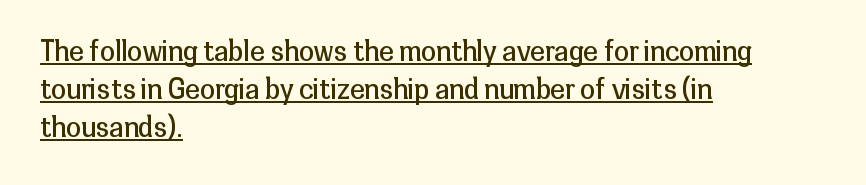
{"italic": "no", "bold": "no", "underline": "yes", "align": "left", "line_spacing": "normal", "line_spacing_ratio": 1.41, "letter_spacing": "normal", "letter_spacing_em": 0.0, "glyph_px": 27}
